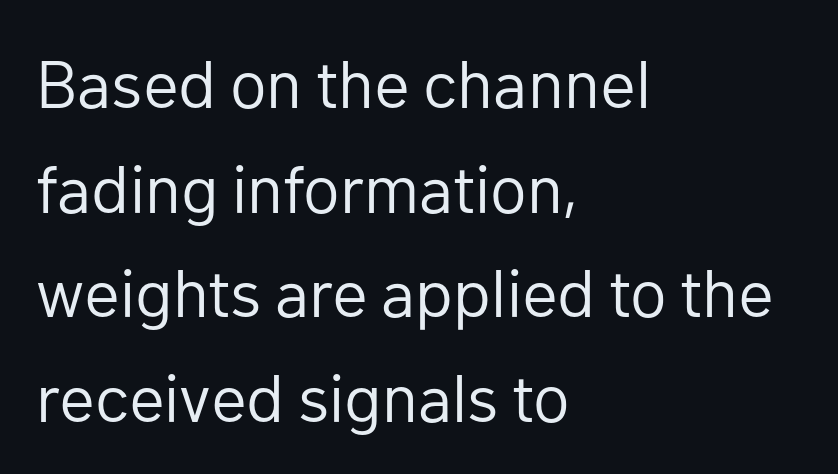
{"serif": "no", "italic": "no", "bold": "no", "weight": "regular", "width": "normal", "stroke_contrast": "low", "x_height": "medium", "monospaced": "no", "underline": "no", "align": "left", "line_spacing": "normal", "line_spacing_ratio": 1.56, "letter_spacing": "normal", "letter_spacing_em": 0.0, "glyph_px": 67}
